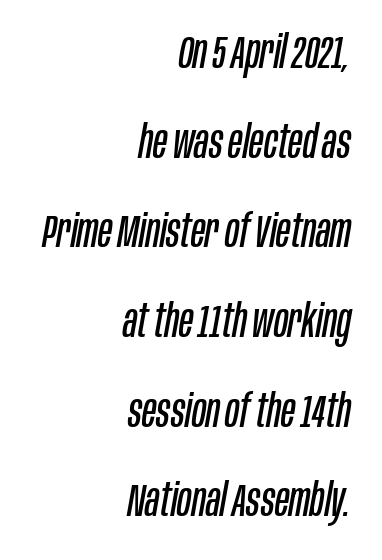
Proportional: the letters do not fall into vertical columns. Quick note: interline space is abundant. Nobody touched the tracking dial on this one. The paragraph shown leans on its right margin. Heaviness? Minimal to ordinary, like unemphasized prose.
